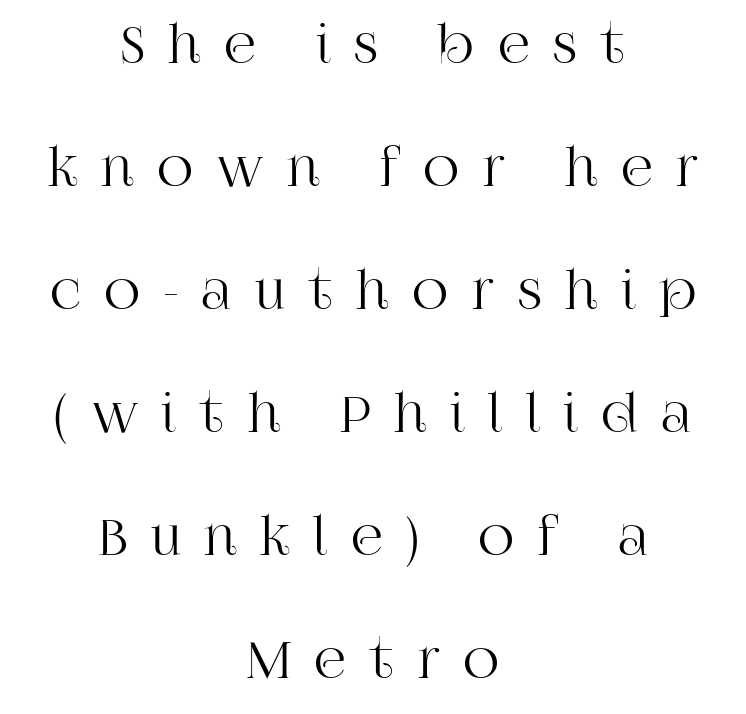
Q: Is the text italic (slanted)? A: No, it is upright.
Q: Is the typeface a serif or a sans-serif typeface? A: Serif.
Q: Is the text underlined? A: No.
Q: How is the paragraph aligned? A: Centered.
Q: Is the spacing between letters normal or unusually wide? A: Unusually wide.
Q: Is the spacing between lines tight, normal or loose? A: Loose.
Q: Width (condensed, normal, or wide)? A: Normal.
Q: Stroke contrast? A: High.
Q: x-height? A: Large.
Q: Monospaced? A: No.
